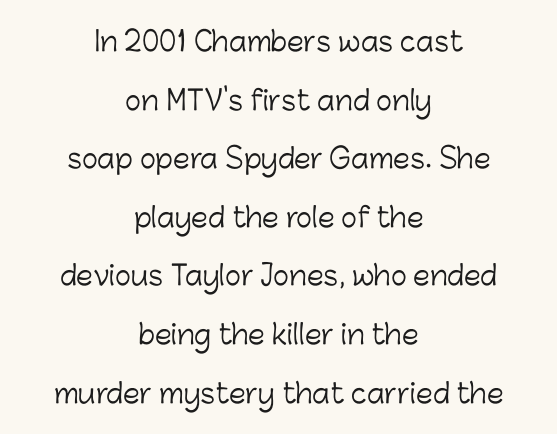
Honestly, the rows look like they've been pulled way apart. A light-to-regular cut is what we see here. The horizontal fit of the characters is conventional and even. Notice how the stems are strictly vertical — no italics here. Lines of text with bare space underneath. The rendering positions every line midway between the sides.
